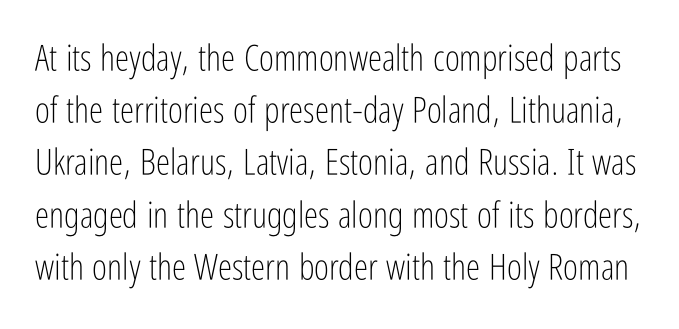
{"serif": "no", "italic": "no", "bold": "no", "weight": "light", "width": "condensed", "stroke_contrast": "low", "x_height": "medium", "monospaced": "no", "underline": "no", "line_spacing": "normal", "line_spacing_ratio": 1.45, "letter_spacing": "normal", "letter_spacing_em": 0.0, "glyph_px": 36}
